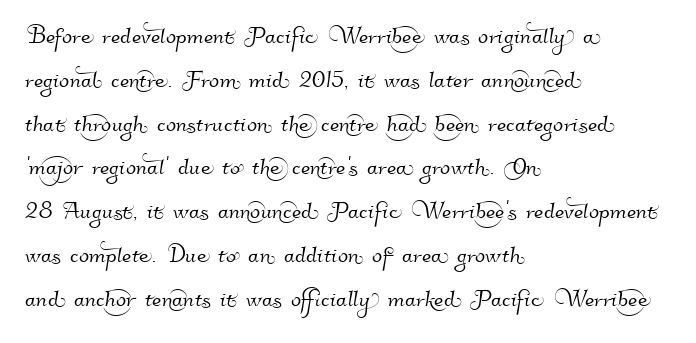
What kind of face is this? One without serifs — a sans. The rag falls on the right side of this text block. A typesetter would call this proportional, since set widths differ per character. The rows are spaced the way most documents space them. Underlining? Definitely not there. Observe the ordinary spacing: letters are neighbours, not strangers.
